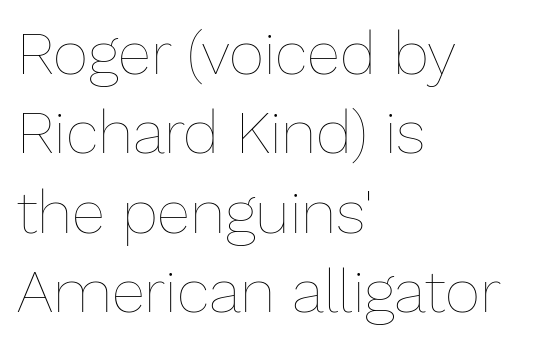
Q: Is the text bold? A: No.
Q: Is the text italic (slanted)? A: No, it is upright.
Q: Is the text underlined? A: No.
Q: How is the paragraph aligned? A: Left-aligned.
Q: Is the spacing between letters normal or unusually wide? A: Normal.
Q: Is the spacing between lines tight, normal or loose? A: Normal.
Q: Width (condensed, normal, or wide)? A: Normal.
Q: Stroke contrast? A: Low.
Q: x-height? A: Medium.
Q: Monospaced? A: No.
